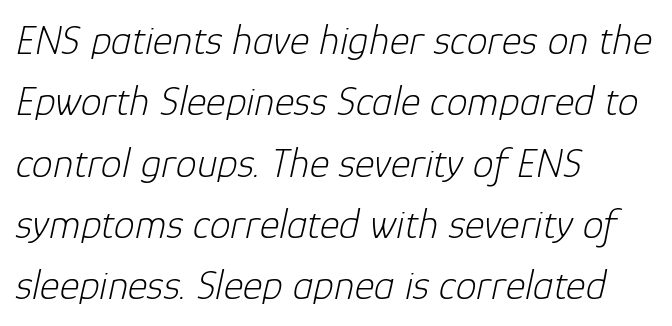
Q: Is the text bold? A: No.
Q: Is the text italic (slanted)? A: Yes, it leans right by about 12 degrees.
Q: Is the text underlined? A: No.
Q: How is the paragraph aligned? A: Left-aligned.
Q: Is the spacing between letters normal or unusually wide? A: Normal.
Q: Is the spacing between lines tight, normal or loose? A: Normal.
Q: Width (condensed, normal, or wide)? A: Normal.
Q: Stroke contrast? A: Low.
Q: x-height? A: Medium.
Q: Monospaced? A: No.
